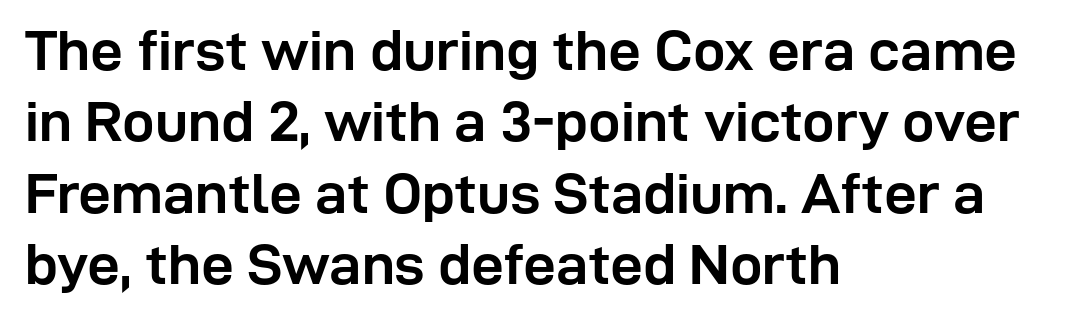
The image shows 58 px semibold sans-serif type, upright; set left-aligned, line spacing 1.23x, normal letter spacing, not underlined; low stroke contrast and a medium x-height.
